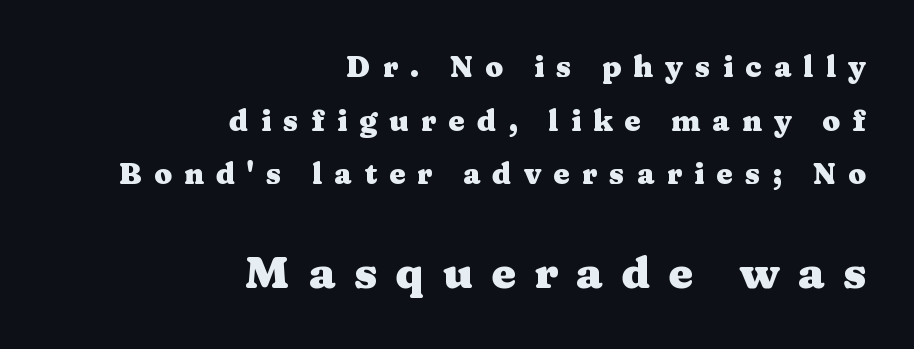
The image shows 44 px heavy, wide serif type, upright; set right-aligned, line spacing 1.85x, unusually wide letter spacing (+0.42 em), not underlined; the second (bottom) block is 1.52x larger; medium stroke contrast and a medium x-height.
